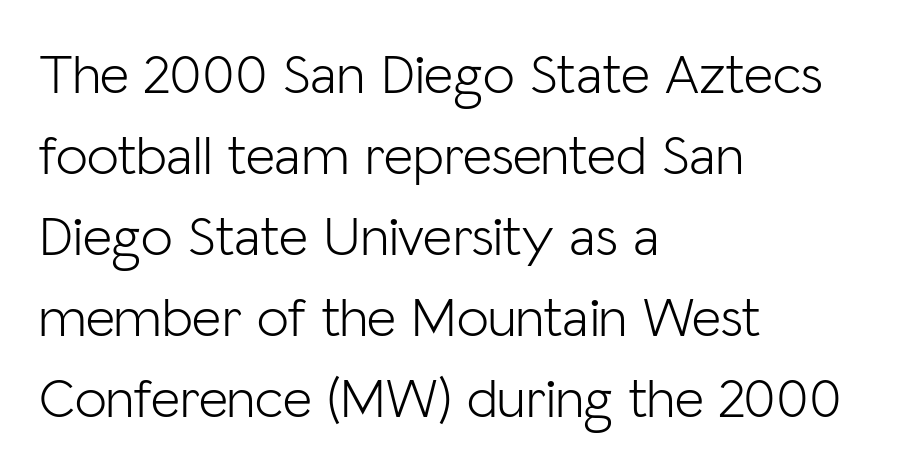
The image shows 57 px light sans-serif type, upright; set left-aligned, normal line spacing (1.42x), normal letter spacing, not underlined; low stroke contrast and a medium x-height.
